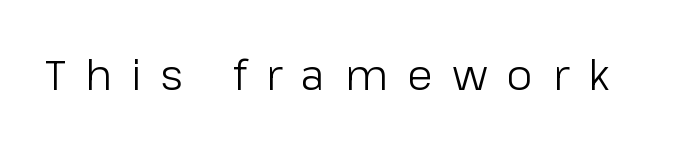
Proportional: the letters do not fall into vertical columns. The letters carry no serifs — their stems end cleanly without finishing strokes. Does extra space separate the letters? Yes, quite a lot of it. The lettering holds an erect, upright posture throughout.
